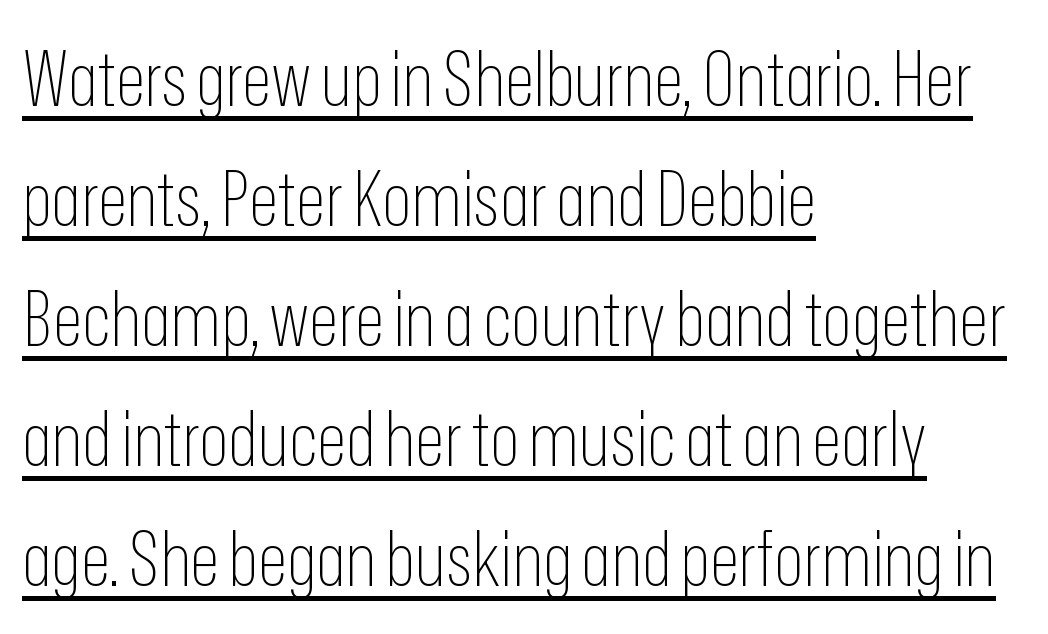
Q: Is the text bold? A: No.
Q: Is the text italic (slanted)? A: No, it is upright.
Q: Is the typeface a serif or a sans-serif typeface? A: Sans-serif.
Q: Is the text underlined? A: Yes.
Q: How is the paragraph aligned? A: Left-aligned.
Q: Is the spacing between letters normal or unusually wide? A: Normal.
Q: Is the spacing between lines tight, normal or loose? A: Normal.
Q: Width (condensed, normal, or wide)? A: Condensed.
Q: Stroke contrast? A: Low.
Q: x-height? A: Medium.
Q: Monospaced? A: No.
